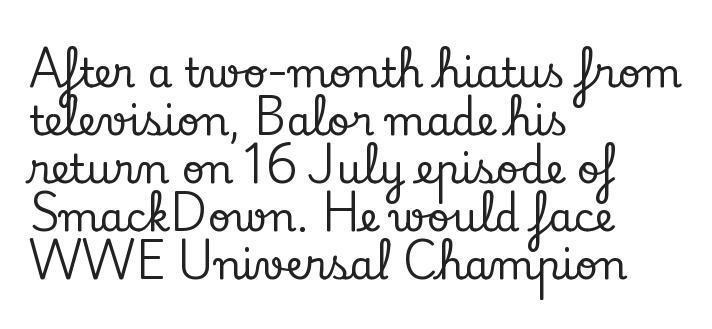
The image shows 40 px text type, upright; set left-aligned, line spacing 1.2x, normal letter spacing, not underlined; low stroke contrast and a small x-height.
